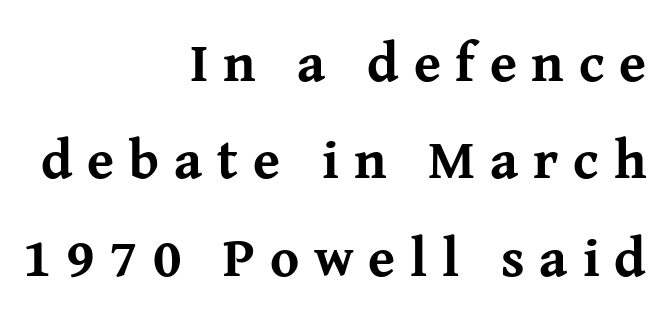
{"serif": "yes", "italic": "no", "bold": "yes", "weight": "bold", "width": "normal", "stroke_contrast": "medium", "x_height": "medium", "monospaced": "no", "underline": "no", "align": "right", "line_spacing_ratio": 1.77, "letter_spacing": "wide", "letter_spacing_em": 0.27, "glyph_px": 55}
